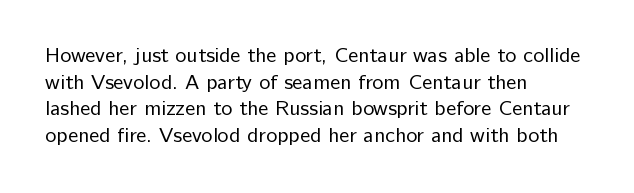
Q: Is the text bold? A: No.
Q: Is the text italic (slanted)? A: No, it is upright.
Q: Is the text underlined? A: No.
Q: How is the paragraph aligned? A: Left-aligned.
Q: Is the spacing between letters normal or unusually wide? A: Normal.
Q: Is the spacing between lines tight, normal or loose? A: Normal.
